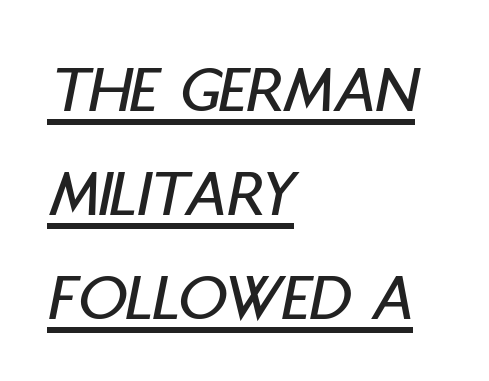
{"italic": "yes", "lean": "right", "slant_degrees": 11, "width": "condensed", "stroke_contrast": "low", "x_height": "large", "monospaced": "no", "underline": "yes", "align": "left", "line_spacing": "normal", "line_spacing_ratio": 1.53, "letter_spacing": "normal", "letter_spacing_em": 0.0, "glyph_px": 68}
